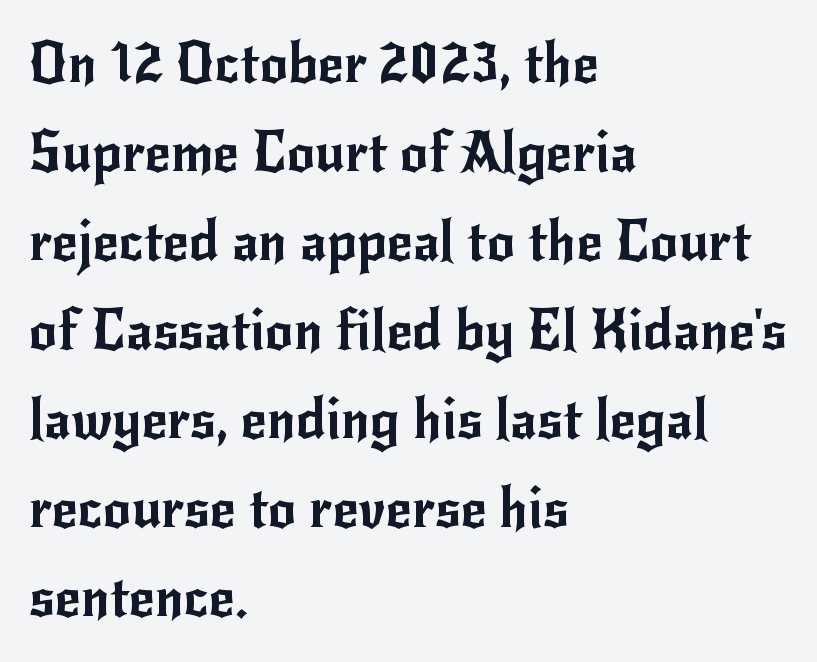
The font family rendered here belongs to the sans-serif group. Descenders hang freely into open space. The line texture is even and compact thanks to regular tracking. The designer left line spacing at the default.
